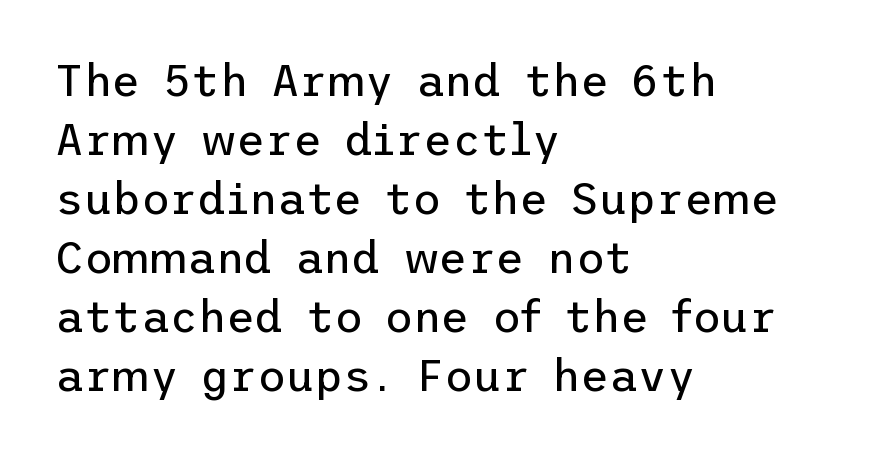
The image shows 44 px regular-weight sans-serif type, upright; set left-aligned, normal line spacing (1.34x), normal letter spacing, not underlined; low stroke contrast and a medium x-height.
